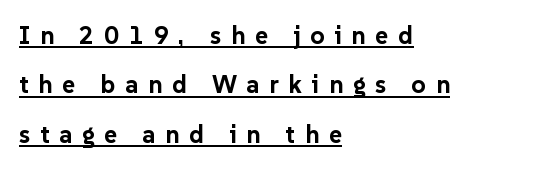
{"italic": "no", "bold": "yes", "underline": "yes", "align": "left", "line_spacing": "loose", "line_spacing_ratio": 1.98, "letter_spacing": "wide", "letter_spacing_em": 0.39, "glyph_px": 25}
